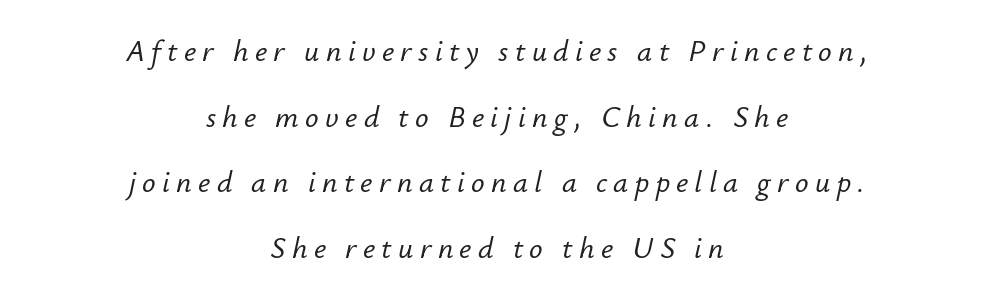
Q: Is the text italic (slanted)? A: Yes, it leans right by about 12 degrees.
Q: Is the text underlined? A: No.
Q: How is the paragraph aligned? A: Centered.
Q: Is the spacing between letters normal or unusually wide? A: Unusually wide.
Q: Is the spacing between lines tight, normal or loose? A: Loose.
Q: Width (condensed, normal, or wide)? A: Normal.
Q: Stroke contrast? A: Low.
Q: x-height? A: Small.
Q: Monospaced? A: No.
